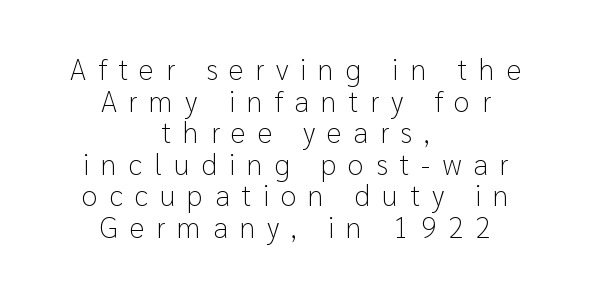
Very little white space separates one row of letters from the next. The tracking jumps out immediately: characters are airy and widely separated. The string is rendered with underlining switched off. Is this a fixed-width face? No — the glyphs have proportional, varying widths.
